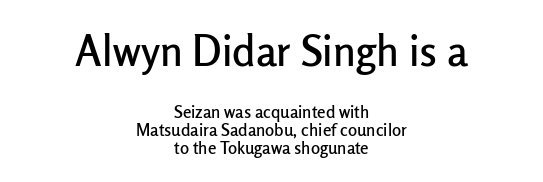
Each letter keeps its own natural width here, so spacing adapts to shape. Is the block centered? Yes — each line is placed symmetrically about the middle. Vertical spacing — tight. Each letter's strokes conclude bluntly, with no projecting serifs. Glyph-to-glyph distance matches everyday printed text.
